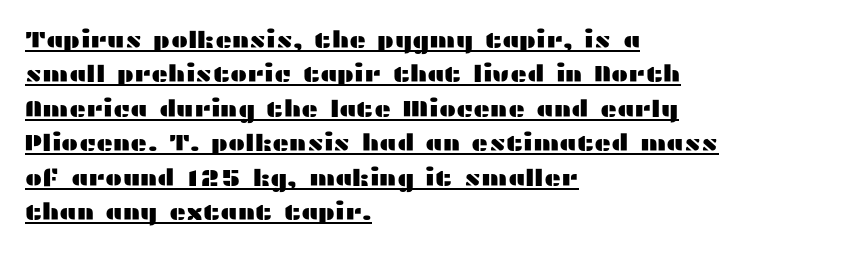
{"italic": "no", "underline": "yes", "align": "left", "line_spacing": "normal", "line_spacing_ratio": 1.5, "letter_spacing": "normal", "letter_spacing_em": 0.0, "glyph_px": 23}
